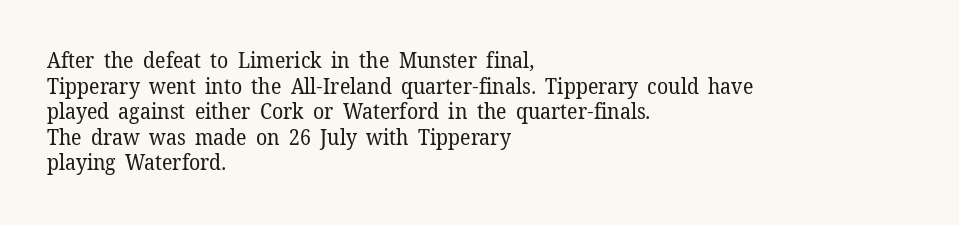
{"italic": "no", "bold": "no", "underline": "no", "align": "left", "line_spacing_ratio": 1.22, "letter_spacing": "normal", "letter_spacing_em": 0.0, "glyph_px": 21}
